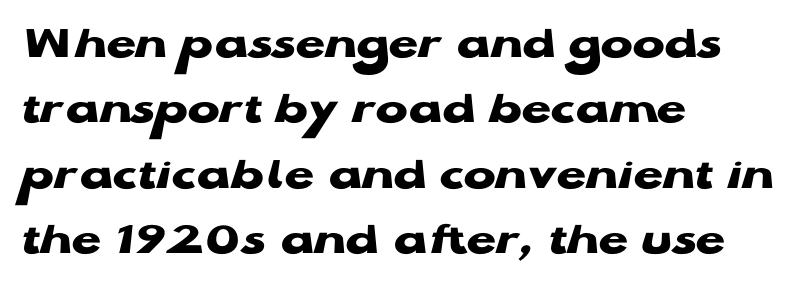
The image shows 48 px heavy, wide sans-serif type, upright; set left-aligned, normal line spacing (1.36x), normal letter spacing, not underlined; low stroke contrast and a medium x-height.
